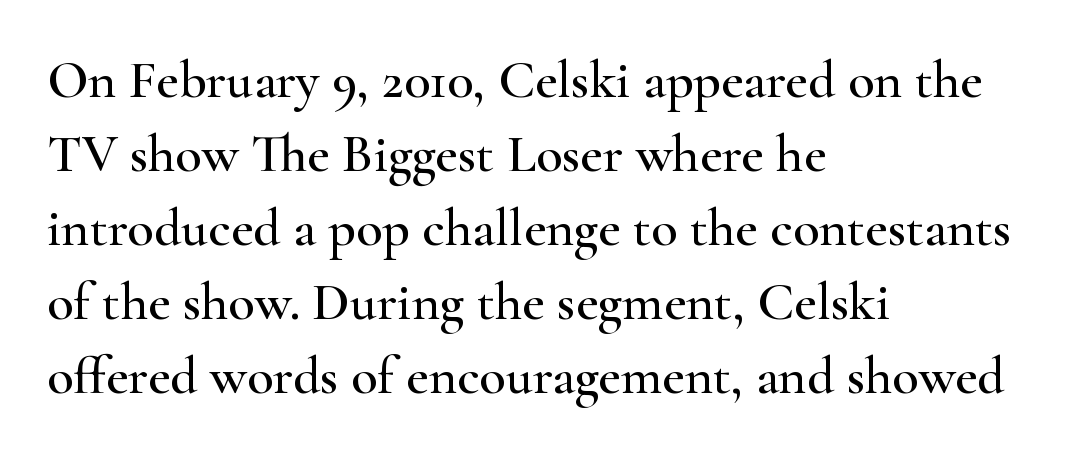
Q: Is the text italic (slanted)? A: No, it is upright.
Q: Is the typeface a serif or a sans-serif typeface? A: Serif.
Q: Is the text underlined? A: No.
Q: How is the paragraph aligned? A: Left-aligned.
Q: Is the spacing between letters normal or unusually wide? A: Normal.
Q: Is the spacing between lines tight, normal or loose? A: Normal.
Q: Width (condensed, normal, or wide)? A: Wide.
Q: Stroke contrast? A: High.
Q: x-height? A: Small.
Q: Monospaced? A: No.
